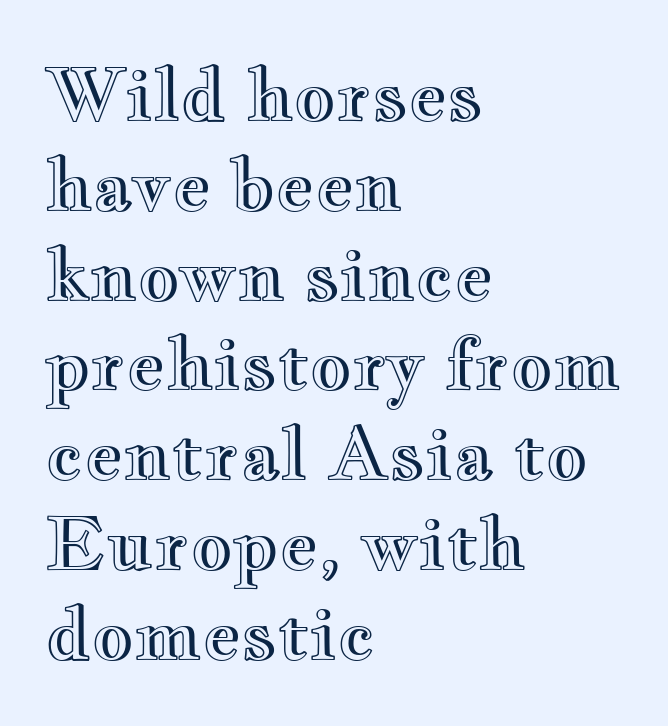
{"italic": "no", "width": "wide", "x_height": "small", "monospaced": "no", "underline": "no", "align": "left", "line_spacing_ratio": 1.23, "letter_spacing": "normal", "letter_spacing_em": 0.0, "glyph_px": 73}
